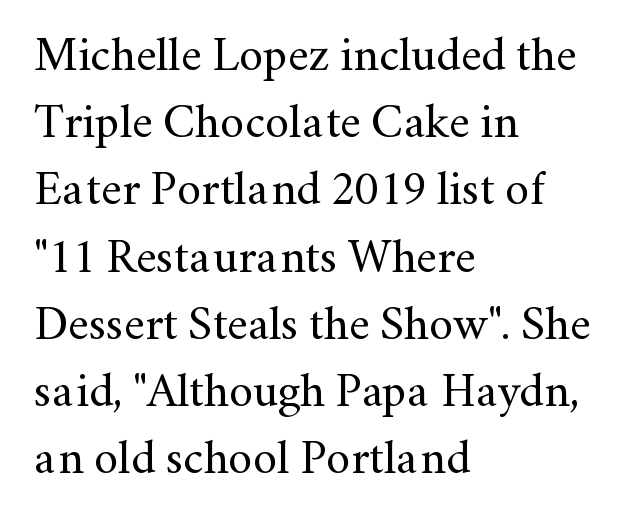
{"serif": "yes", "italic": "no", "bold": "no", "weight": "regular", "width": "normal", "stroke_contrast": "medium", "x_height": "small", "monospaced": "no", "underline": "no", "align": "left", "line_spacing": "normal", "line_spacing_ratio": 1.4, "letter_spacing": "normal", "letter_spacing_em": 0.0, "glyph_px": 48}
